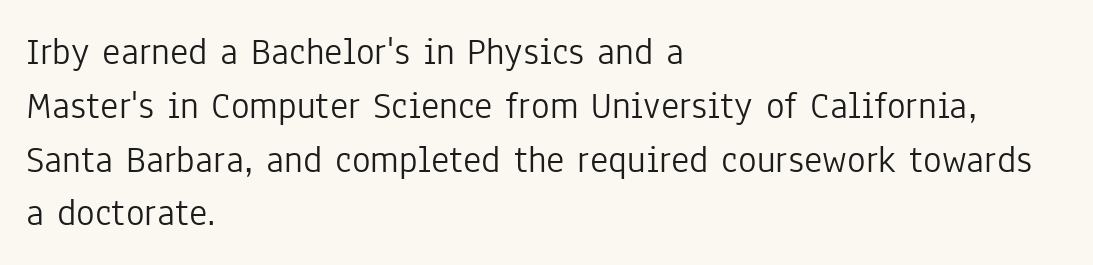
Q: Is the text bold? A: No.
Q: Is the text italic (slanted)? A: No, it is upright.
Q: Is the typeface a serif or a sans-serif typeface? A: Sans-serif.
Q: Is the text underlined? A: No.
Q: How is the paragraph aligned? A: Left-aligned.
Q: Is the spacing between letters normal or unusually wide? A: Normal.
Q: Is the spacing between lines tight, normal or loose? A: Normal.
Q: Width (condensed, normal, or wide)? A: Condensed.
Q: Stroke contrast? A: Low.
Q: x-height? A: Medium.
Q: Monospaced? A: No.
